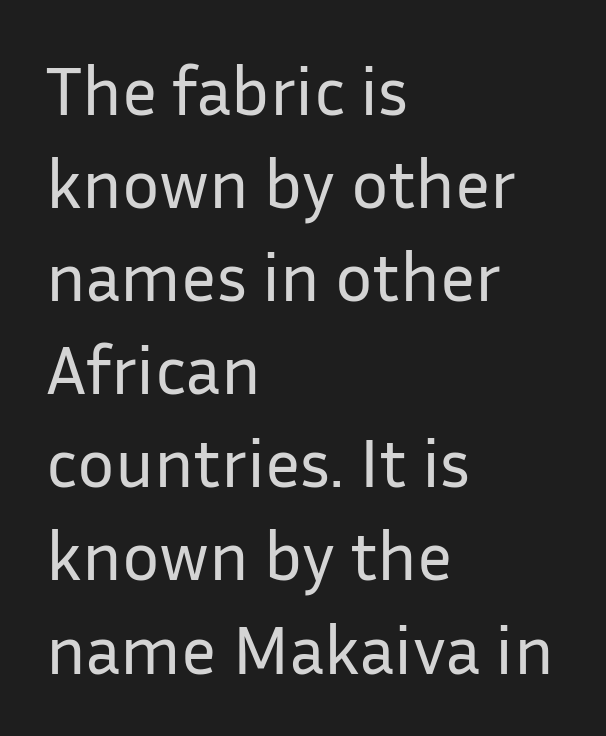
These lines were composed using upright roman letters. The rag falls on the right side of this text block. The baseline area is clear. Here the glyphs are tracked normally, forming tight word shapes. The strokes carry an ordinary text weight at most.
